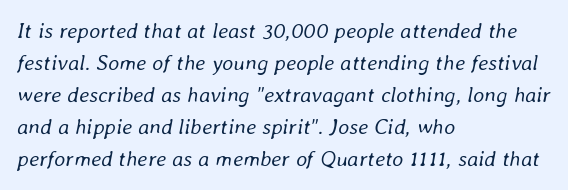
The image shows 22 px text type, italic (leaning right); set left-aligned, normal line spacing (1.46x), normal letter spacing, not underlined.
